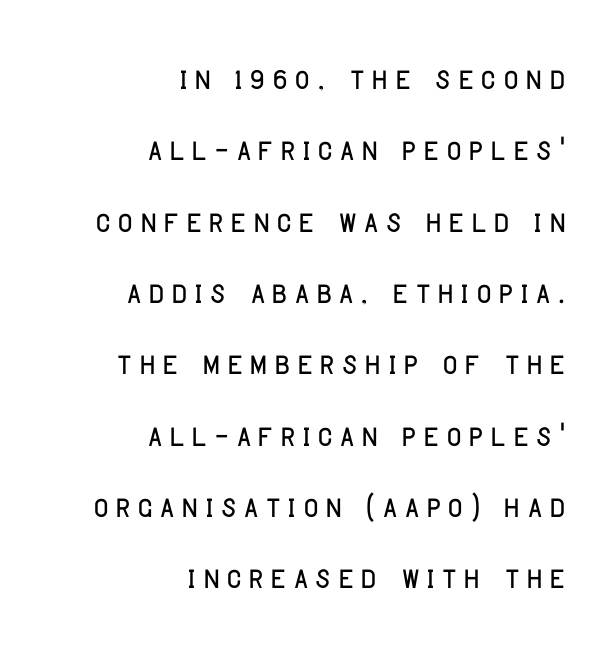
The image shows 41 px condensed sans-serif type, upright; set right-aligned, line spacing 1.74x, not underlined; low stroke contrast and a large x-height.
